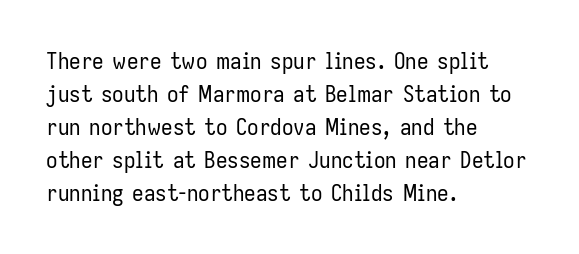
{"italic": "no", "bold": "no", "underline": "no", "align": "left", "line_spacing": "normal", "line_spacing_ratio": 1.43, "letter_spacing": "normal", "letter_spacing_em": 0.0, "glyph_px": 23}
